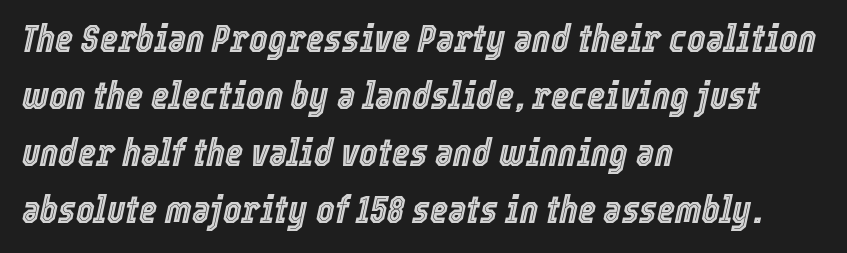
The image shows 39 px condensed type, italic (leaning right); set left-aligned, normal line spacing (1.46x), normal letter spacing, not underlined; a medium x-height.
